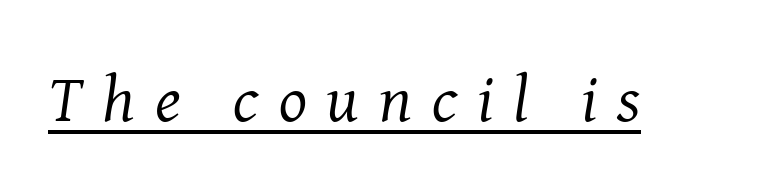
The image shows 66 px regular-weight serif type, italic (leaning right); set unusually wide letter spacing (+0.3 em), underlined; medium stroke contrast and a medium x-height.
